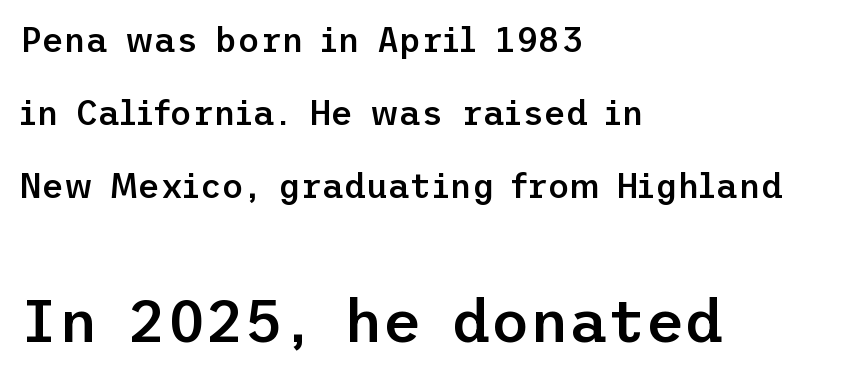
Q: Is the text bold? A: Semi-bold.
Q: Is the text italic (slanted)? A: No, it is upright.
Q: Is the typeface a serif or a sans-serif typeface? A: Sans-serif.
Q: Is the text underlined? A: No.
Q: How is the paragraph aligned? A: Left-aligned.
Q: Is the spacing between letters normal or unusually wide? A: Normal.
Q: Is the spacing between lines tight, normal or loose? A: Loose.
Q: Which block of text is set in a larger size, the first (top) or the second (bottom)? A: The second (bottom) one.
Q: Width (condensed, normal, or wide)? A: Normal.
Q: Stroke contrast? A: Low.
Q: x-height? A: Medium.
